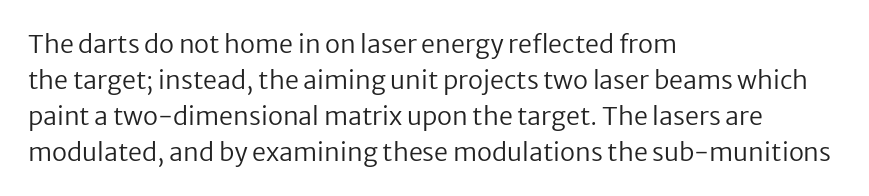
The image shows 25 px text type, upright; set left-aligned, normal line spacing (1.44x), normal letter spacing, not underlined.
